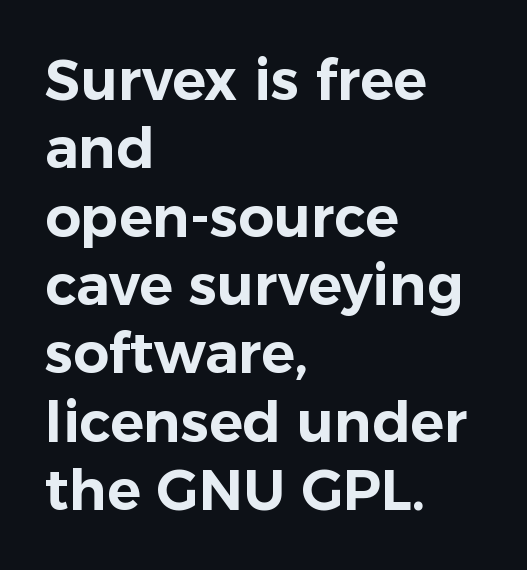
The image shows 56 px sans-serif type, upright; set left-aligned, line spacing 1.22x, normal letter spacing, not underlined; low stroke contrast and a medium x-height.
